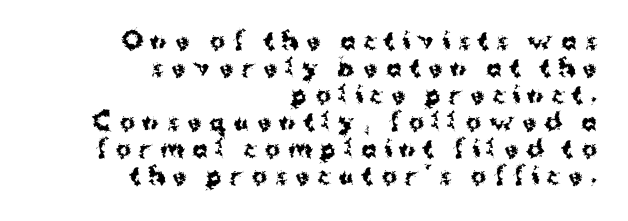
{"italic": "no", "bold": "yes", "underline": "no", "align": "right", "line_spacing_ratio": 1.17, "letter_spacing": "wide", "letter_spacing_em": 0.34, "glyph_px": 23}
